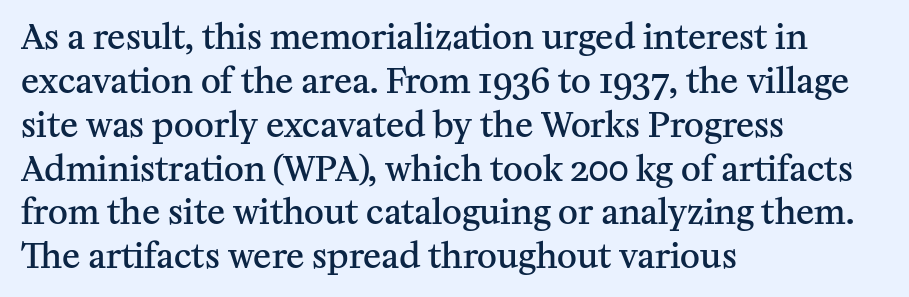
{"serif": "yes", "italic": "no", "bold": "semi", "weight": "semibold", "width": "normal", "stroke_contrast": "medium", "x_height": "medium", "monospaced": "no", "underline": "no", "align": "left", "line_spacing": "normal", "line_spacing_ratio": 1.29, "letter_spacing": "normal", "letter_spacing_em": 0.0, "glyph_px": 34}
